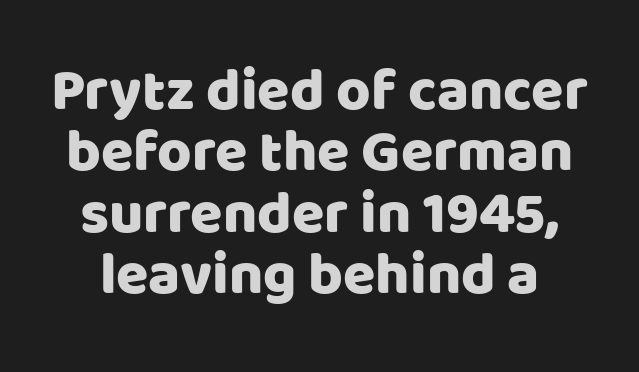
The image shows 59 px sans-serif type, upright; set tight line spacing (1.04x), normal letter spacing, not underlined; low stroke contrast and a large x-height.
